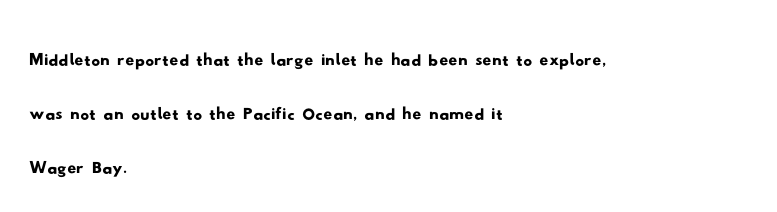
{"serif": "no", "width": "wide", "stroke_contrast": "low", "x_height": "small", "monospaced": "no", "underline": "no", "align": "left", "line_spacing_ratio": 1.23, "letter_spacing": "normal", "letter_spacing_em": 0.0, "glyph_px": 44}
